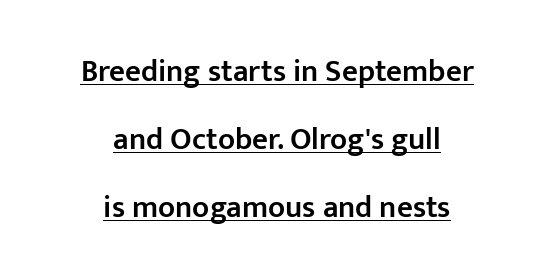
Nobody touched the tracking dial on this one. Spacing verdict: proportional, widths tailored to each character. These lines stack symmetrically, like a column narrowing and widening about its center. Caption: lettering with a line underneath. The specimen reads as upright at a glance.
